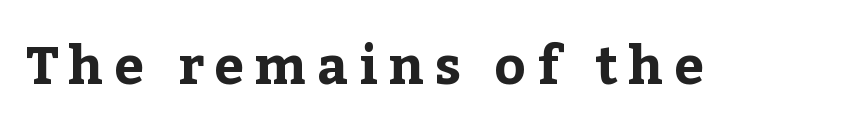
The image shows 53 px bold serif type, upright; set unusually wide letter spacing (+0.2 em), not underlined; low stroke contrast and a medium x-height.
